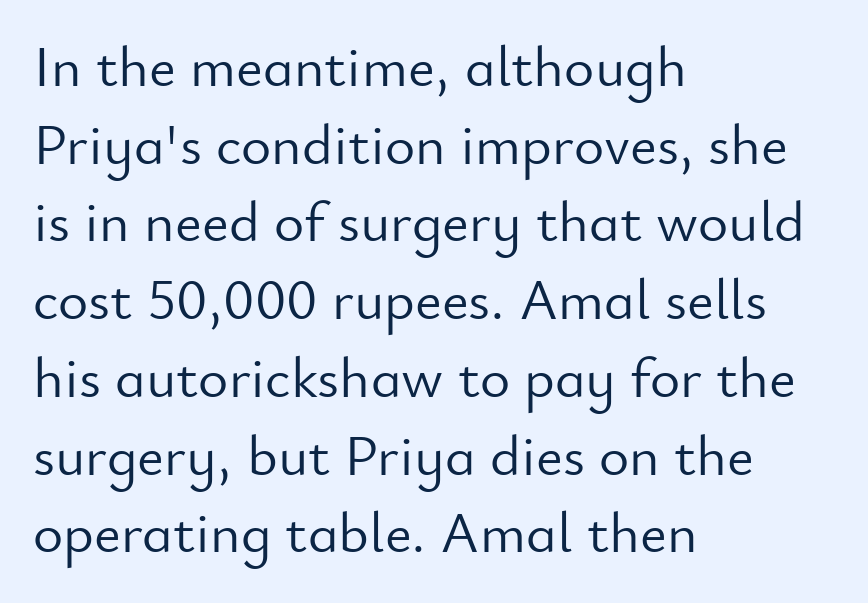
Q: Is the text bold? A: No.
Q: Is the text italic (slanted)? A: No, it is upright.
Q: Is the typeface a serif or a sans-serif typeface? A: Sans-serif.
Q: Is the text underlined? A: No.
Q: How is the paragraph aligned? A: Left-aligned.
Q: Is the spacing between letters normal or unusually wide? A: Normal.
Q: Is the spacing between lines tight, normal or loose? A: Normal.
Q: Width (condensed, normal, or wide)? A: Normal.
Q: Stroke contrast? A: Low.
Q: x-height? A: Small.
Q: Monospaced? A: No.
